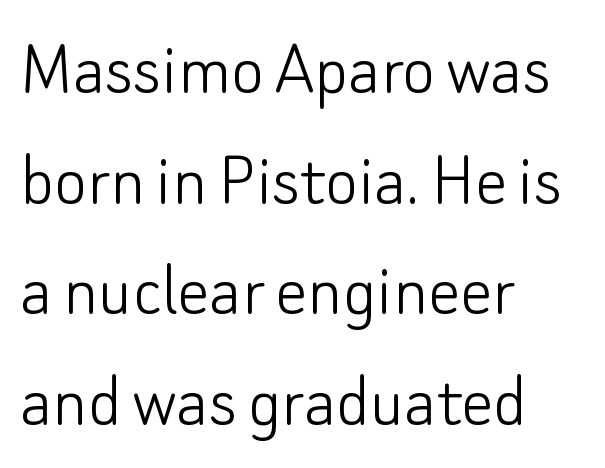
The image shows 79 px light sans-serif type, upright; set left-aligned, normal line spacing (1.4x), normal letter spacing, not underlined; low stroke contrast and a small x-height.
